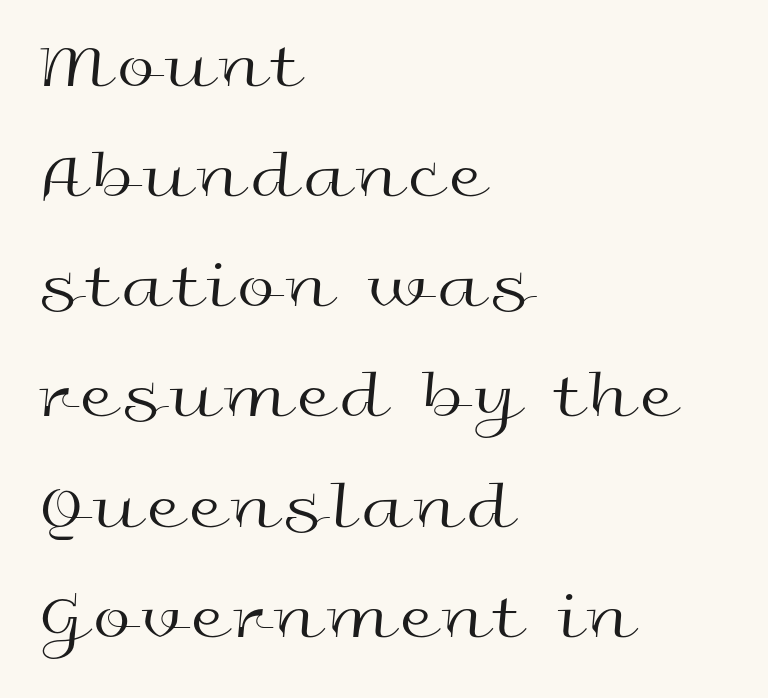
{"serif": "no", "italic": "no", "bold": "no", "weight": "regular", "width": "wide", "x_height": "medium", "monospaced": "no", "underline": "no", "align": "left", "line_spacing": "normal", "line_spacing_ratio": 1.62, "glyph_px": 68}
